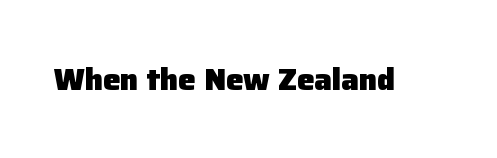
The image shows 31 px heavy sans-serif type, upright; set normal letter spacing, not underlined; low stroke contrast and a medium x-height.
